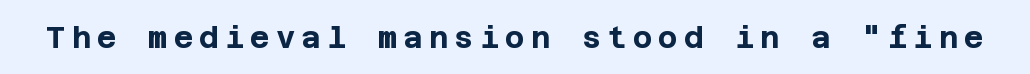
The letters are bold, with thick, heavy strokes. Type style note: lacks serifs. The specimen reads as upright at a glance. The string is rendered with underlining switched off. You could only call the tracking loose — the letters float apart.
